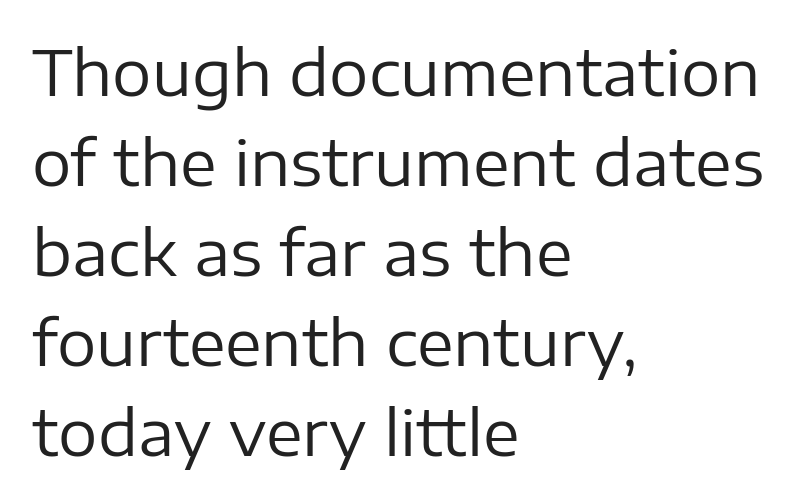
Q: Is the text bold? A: No.
Q: Is the text italic (slanted)? A: No, it is upright.
Q: Is the typeface a serif or a sans-serif typeface? A: Sans-serif.
Q: Is the text underlined? A: No.
Q: How is the paragraph aligned? A: Left-aligned.
Q: Is the spacing between letters normal or unusually wide? A: Normal.
Q: Is the spacing between lines tight, normal or loose? A: Normal.
Q: Width (condensed, normal, or wide)? A: Normal.
Q: Stroke contrast? A: Low.
Q: x-height? A: Medium.
Q: Monospaced? A: No.
